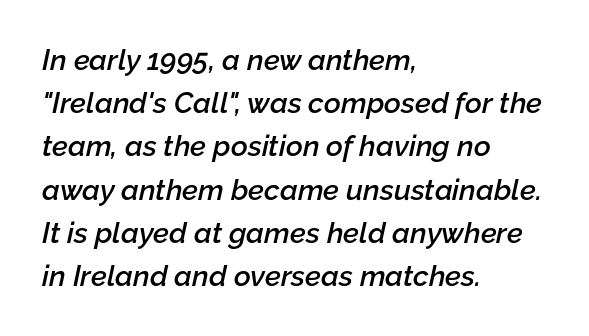
{"italic": "yes", "lean": "right", "slant_degrees": 12, "bold": "semi", "weight": "semibold", "width": "normal", "stroke_contrast": "low", "x_height": "medium", "monospaced": "no", "underline": "no", "align": "left", "line_spacing": "normal", "line_spacing_ratio": 1.49, "letter_spacing": "normal", "letter_spacing_em": 0.0, "glyph_px": 29}
